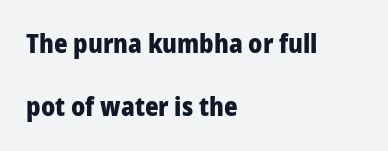
The image shows 26 px bold type, upright; set left-aligned, loose line spacing (2.42x), normal letter spacing, not underlined.
